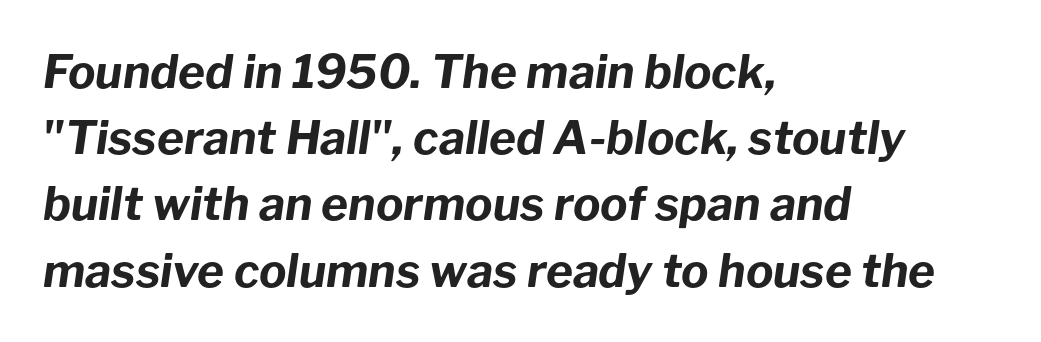
Words appear dense and cohesive because spacing is normal. Compared with typical paragraphs, the rows here are spaced about the same. The passage shown is emphatically bold. Unmarked baselines from the first word to the last.
